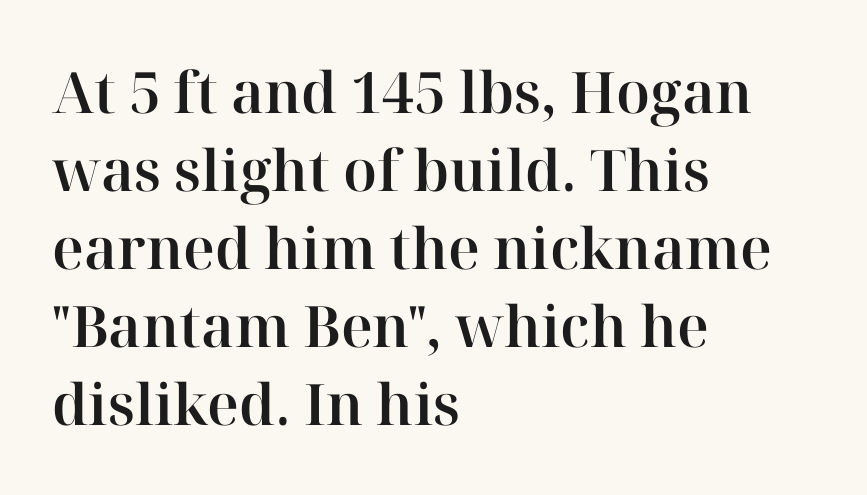
{"serif": "yes", "italic": "no", "width": "normal", "stroke_contrast": "high", "x_height": "medium", "monospaced": "no", "underline": "no", "align": "left", "line_spacing": "normal", "line_spacing_ratio": 1.37, "letter_spacing": "normal", "letter_spacing_em": 0.0, "glyph_px": 57}
